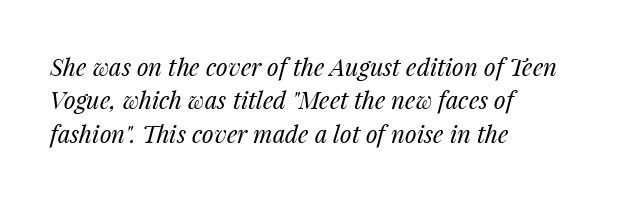
The image shows 24 px text type, italic (leaning right); set left-aligned, normal line spacing (1.39x), normal letter spacing, not underlined.
